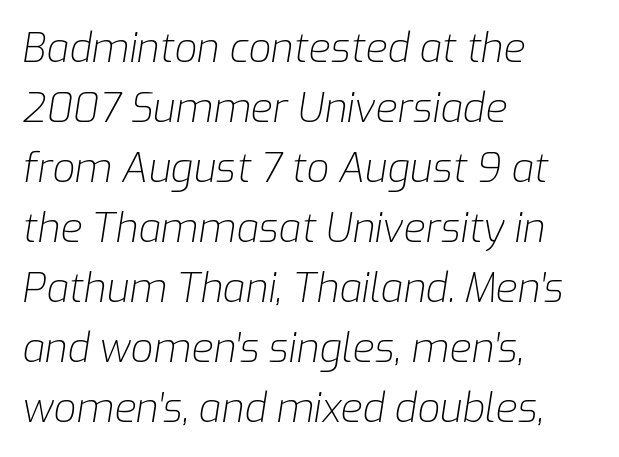
{"italic": "yes", "lean": "right", "slant_degrees": 9, "bold": "no", "weight": "light", "width": "normal", "stroke_contrast": "low", "x_height": "medium", "monospaced": "no", "underline": "no", "align": "left", "line_spacing": "normal", "line_spacing_ratio": 1.5, "letter_spacing": "normal", "letter_spacing_em": 0.0, "glyph_px": 40}
